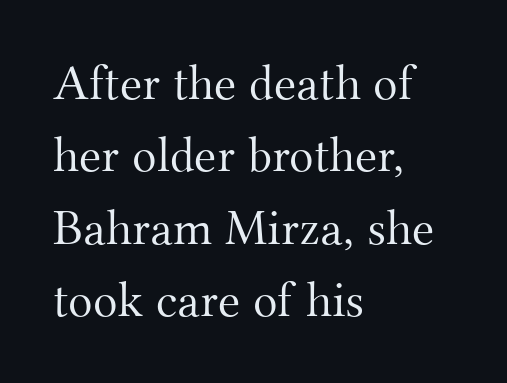
The image shows 51 px light serif type, upright; set left-aligned, normal line spacing (1.42x), normal letter spacing, not underlined; medium stroke contrast and a small x-height.
